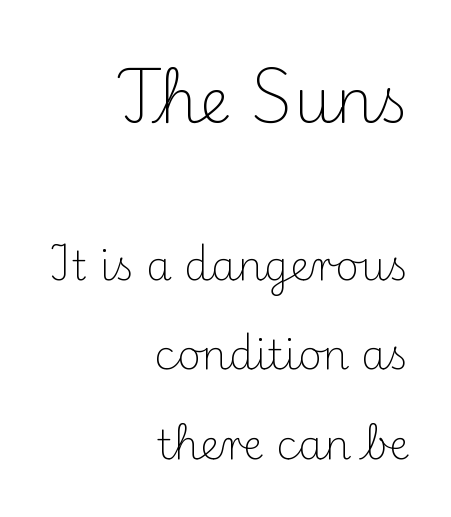
{"serif": "yes", "italic": "no", "bold": "no", "weight": "light", "width": "normal", "stroke_contrast": "medium", "x_height": "small", "monospaced": "no", "underline": "no", "align": "right", "line_spacing": "loose", "line_spacing_ratio": 2.18, "letter_spacing": "normal", "letter_spacing_em": 0.0, "larger_block": "first", "size_ratio": 1.51, "glyph_px": 62}
